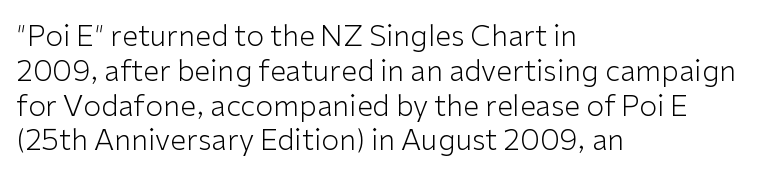
The image shows 29 px light sans-serif type, upright; set left-aligned, line spacing 1.2x, normal letter spacing, not underlined; low stroke contrast and a medium x-height.
